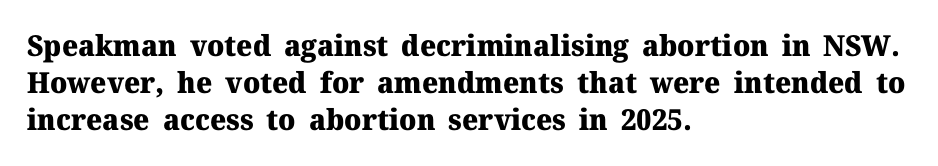
Q: Is the text bold? A: Yes.
Q: Is the text italic (slanted)? A: No, it is upright.
Q: Is the typeface a serif or a sans-serif typeface? A: Serif.
Q: Is the text underlined? A: No.
Q: How is the paragraph aligned? A: Left-aligned.
Q: Is the spacing between letters normal or unusually wide? A: Normal.
Q: Is the spacing between lines tight, normal or loose? A: Normal.
Q: Width (condensed, normal, or wide)? A: Normal.
Q: Stroke contrast? A: Medium.
Q: x-height? A: Medium.
Q: Monospaced? A: No.
